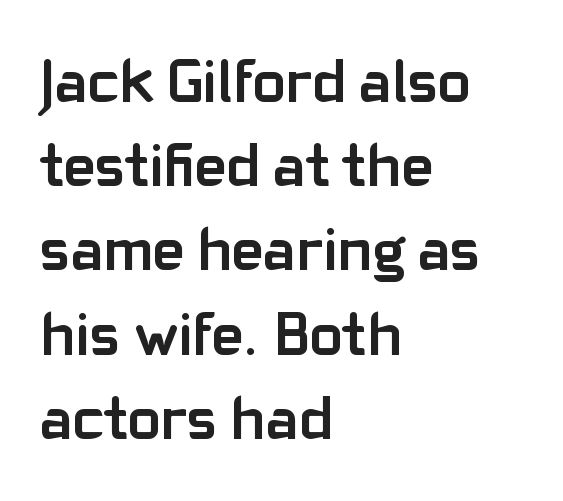
Q: Is the text bold? A: Yes.
Q: Is the text italic (slanted)? A: No, it is upright.
Q: Is the typeface a serif or a sans-serif typeface? A: Sans-serif.
Q: Is the text underlined? A: No.
Q: How is the paragraph aligned? A: Left-aligned.
Q: Is the spacing between letters normal or unusually wide? A: Normal.
Q: Is the spacing between lines tight, normal or loose? A: Normal.
Q: Width (condensed, normal, or wide)? A: Normal.
Q: Stroke contrast? A: Low.
Q: x-height? A: Medium.
Q: Monospaced? A: No.
